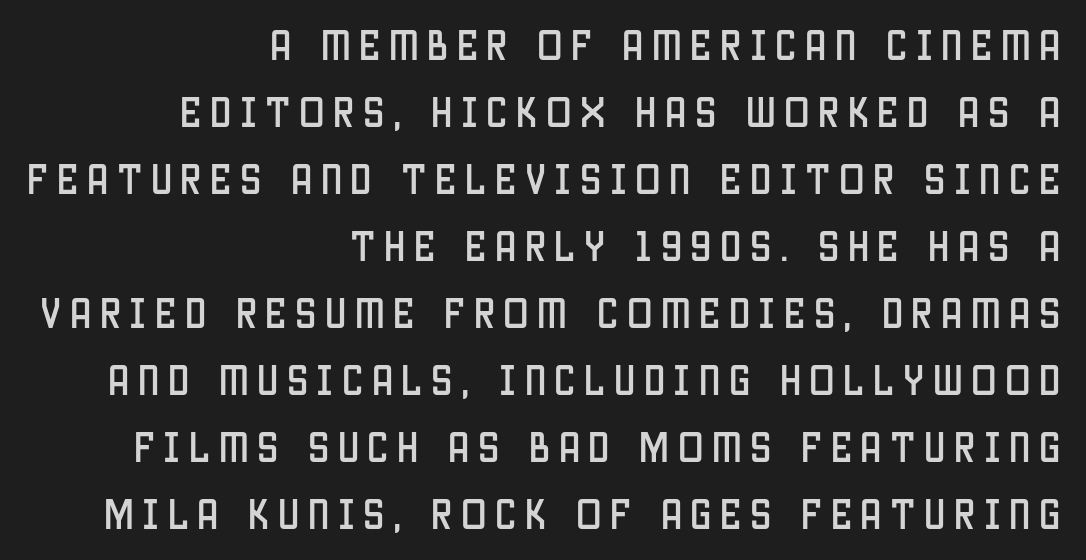
The space directly below the letters is spotless. The tracking jumps out immediately: characters are airy and widely separated. This is roman type, the default non-slanted kind. Do the characters align in a grid? No, the font is proportional. Short and long lines alike share a common ending point at right.
